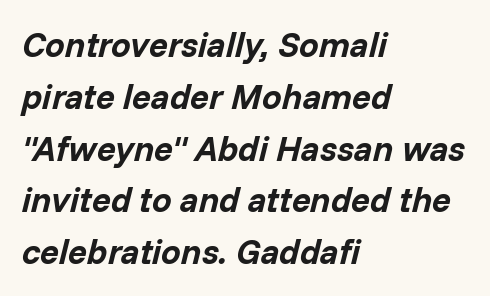
{"italic": "yes", "lean": "right", "slant_degrees": 14, "bold": "yes", "weight": "bold", "width": "normal", "stroke_contrast": "low", "x_height": "medium", "monospaced": "no", "underline": "no", "align": "left", "line_spacing": "normal", "line_spacing_ratio": 1.48, "letter_spacing": "normal", "letter_spacing_em": 0.0, "glyph_px": 35}
